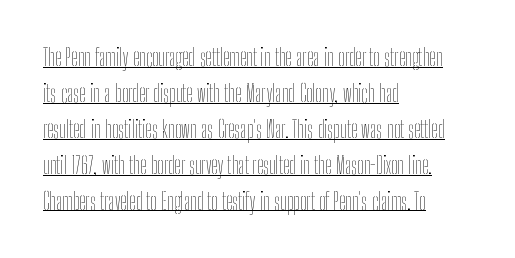
The image shows 23 px text type, upright; set left-aligned, normal line spacing (1.56x), normal letter spacing, underlined.
